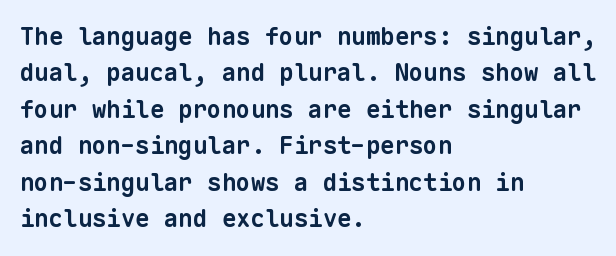
Q: Is the text bold? A: Yes.
Q: Is the text underlined? A: No.
Q: How is the paragraph aligned? A: Left-aligned.
Q: Is the spacing between letters normal or unusually wide? A: Normal.
Q: Is the spacing between lines tight, normal or loose? A: Normal.
